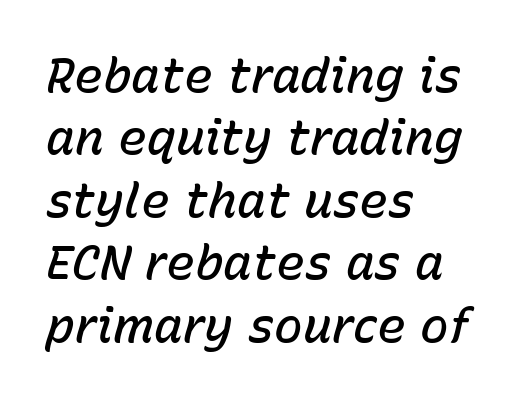
{"italic": "yes", "lean": "right", "slant_degrees": 15, "bold": "semi", "weight": "semibold", "width": "normal", "stroke_contrast": "low", "x_height": "medium", "monospaced": "no", "underline": "no", "align": "left", "line_spacing": "normal", "line_spacing_ratio": 1.3, "letter_spacing": "normal", "letter_spacing_em": 0.0, "glyph_px": 48}
